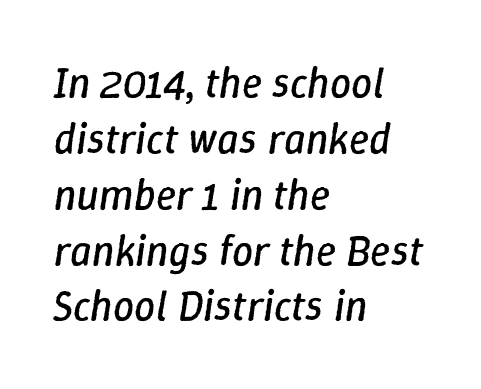
The image shows 42 px regular-weight type, italic (leaning right); set left-aligned, normal line spacing (1.33x), normal letter spacing, not underlined; low stroke contrast and a medium x-height.
